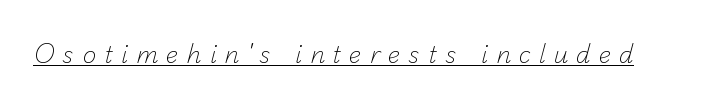
Words appear elongated and porous because spacing is wide. Caption: lettering with a line underneath. The strokes carry an ordinary text weight at most.
